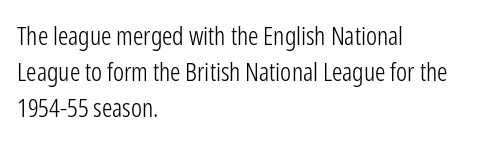
{"italic": "no", "bold": "no", "underline": "no", "align": "left", "line_spacing": "normal", "line_spacing_ratio": 1.39, "letter_spacing": "normal", "letter_spacing_em": 0.0, "glyph_px": 26}
